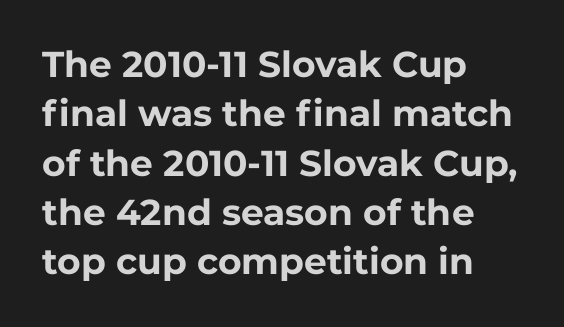
Vertical strokes here are truly vertical. Stroke thickness is high; the sample reads as a true bold. The typesetter chose a ragged-right arrangement here. Stroke terminals: plain, sans-serif.
